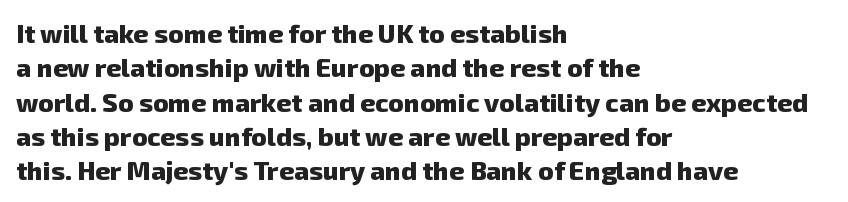
{"bold": "yes", "underline": "no", "align": "left", "line_spacing": "normal", "line_spacing_ratio": 1.32, "letter_spacing": "normal", "letter_spacing_em": 0.0, "glyph_px": 26}
